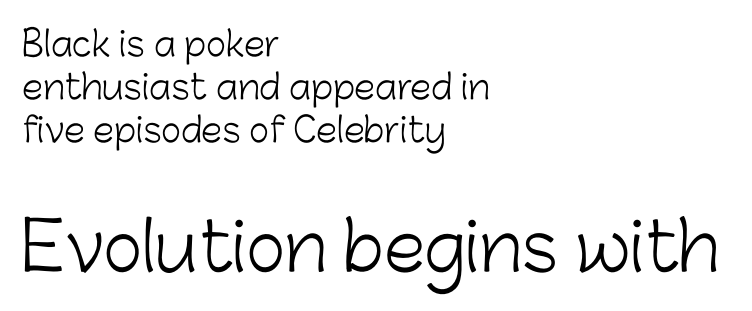
A student would call this left alignment; a typographer would say flush left, rag right. The typeface has the unassuming heft of standard copy or less. Descenders hang freely into open space. Horizontal bands of white between lines are of average thickness. Designer's note — italics off, roman on. These two chunks differ in scale, with the bottom chunk taking the larger measure.
